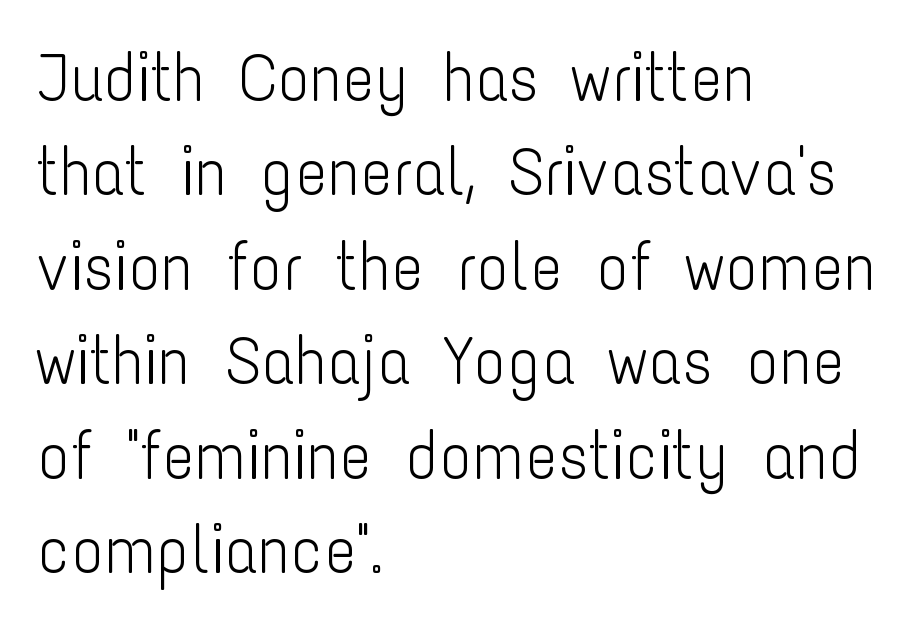
Q: Is the text bold? A: No.
Q: Is the text italic (slanted)? A: No, it is upright.
Q: Is the typeface a serif or a sans-serif typeface? A: Sans-serif.
Q: Is the text underlined? A: No.
Q: How is the paragraph aligned? A: Left-aligned.
Q: Is the spacing between letters normal or unusually wide? A: Normal.
Q: Is the spacing between lines tight, normal or loose? A: Normal.
Q: Width (condensed, normal, or wide)? A: Condensed.
Q: Stroke contrast? A: Low.
Q: x-height? A: Medium.
Q: Monospaced? A: No.
